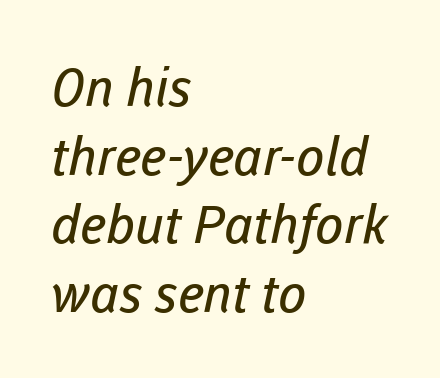
The image shows 52 px regular-weight sans-serif type; set left-aligned, normal line spacing (1.32x), normal letter spacing, not underlined; low stroke contrast and a medium x-height.
